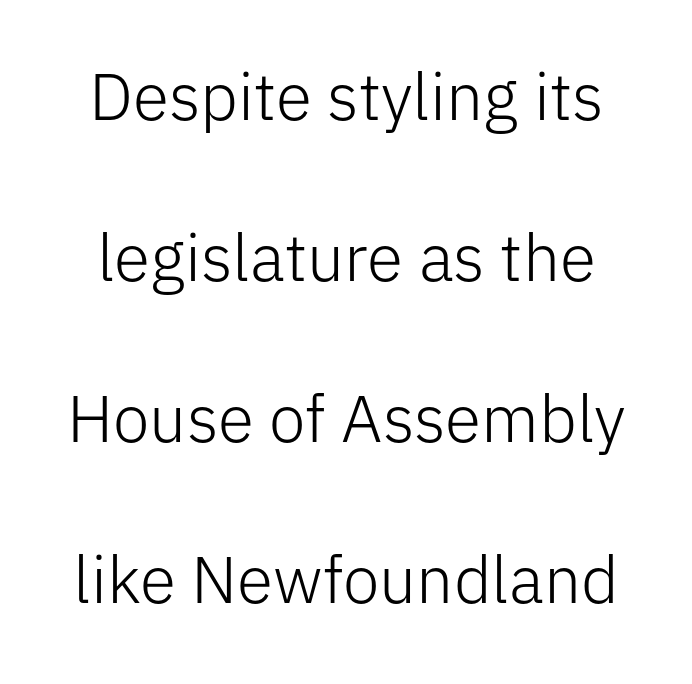
{"serif": "no", "italic": "no", "bold": "no", "weight": "light", "width": "normal", "stroke_contrast": "low", "x_height": "medium", "monospaced": "no", "underline": "no", "line_spacing": "loose", "line_spacing_ratio": 2.44, "letter_spacing": "normal", "letter_spacing_em": 0.0, "glyph_px": 66}
